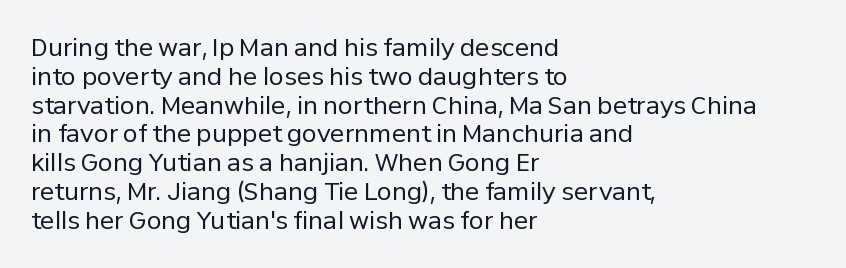
Horizontal alignment here is leftward, the default for most running prose. Is the stroke heavy? The answer is a plain regular-or-lighter. Posture: upright roman. The baseline area is clear. Between one letter and the next there's only the usual sliver of space.
